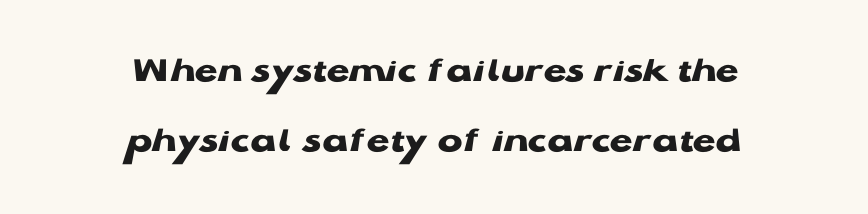
The image shows 37 px heavy, wide sans-serif type, upright; set centered, line spacing 1.89x, normal letter spacing, not underlined; low stroke contrast and a medium x-height.
